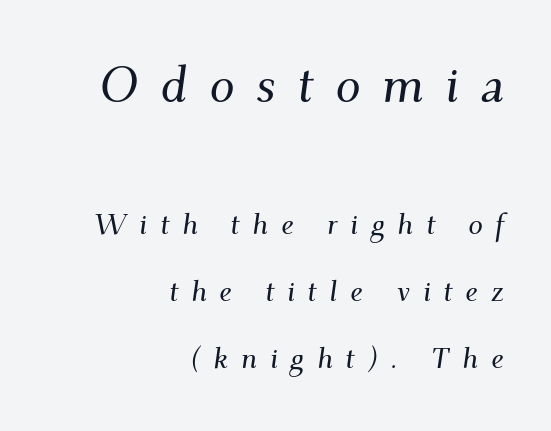
Observe the serifs anchoring each vertical stroke in this sample. These lines stand farther apart than default settings would place them. Each row of text sits above clean, open space. Characters follow at a spacing far wider than the type designer built in. The initial chunk of copy outweighs the following chunk in type size.
